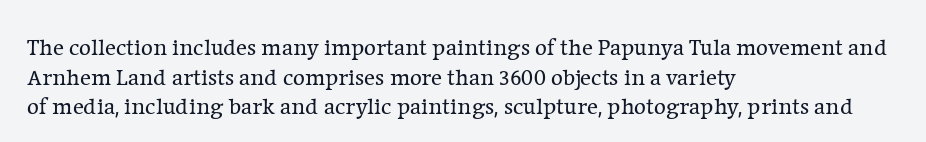
The image shows 23 px text type, upright; set left-aligned, normal line spacing (1.29x), normal letter spacing, not underlined.
